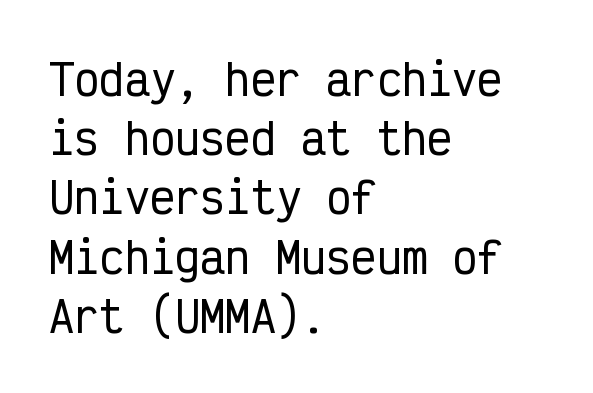
Plain, unruled lines of type. Quick note: interline space is typical. Posture: straight, roman, zero tilt. How are the letters spaced? Ordinarily, with no added tracking.
